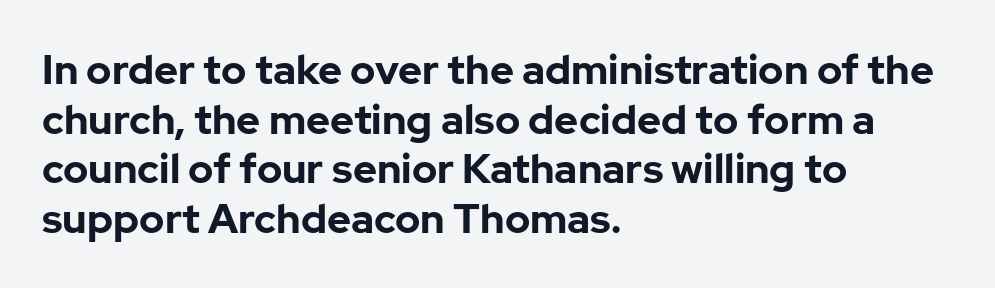
The image shows 41 px bold sans-serif type, upright; set left-aligned, line spacing 1.21x, normal letter spacing, not underlined; low stroke contrast and a medium x-height.
